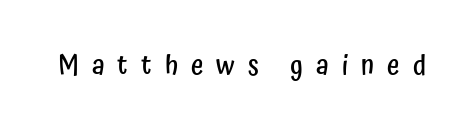
The type sits square on the baseline with zero lean. Just letters on the line, the space beneath them empty. Typographic density is moderately raised because the face is semibold. The letters are spread apart with noticeably loose tracking.
